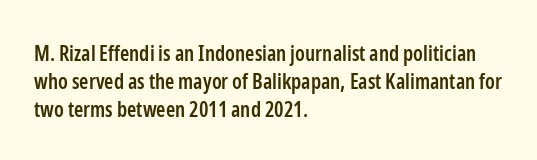
The axis of the letterforms is exactly vertical. The block of text has a typical density, with ordinary space between rows. Plain, unruled lines of type. Slightly chunky letters — semibold, I'd say, not full bold. Left-aligned paragraph, ragged on the right.
